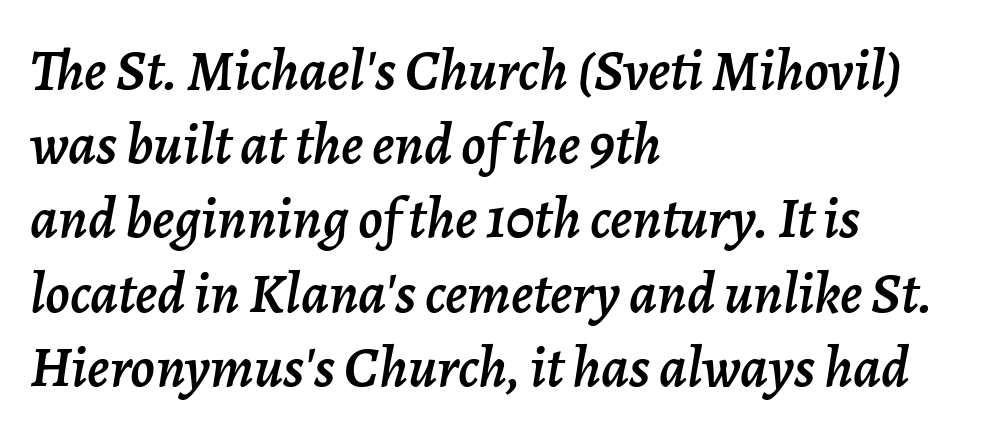
All the whitespace from short lines collects on the right. Decoration check: the copy has no underline. In terms of letterspacing, this is plain default setting. Vertically, the passage feels balanced, rows spaced as you'd expect.
